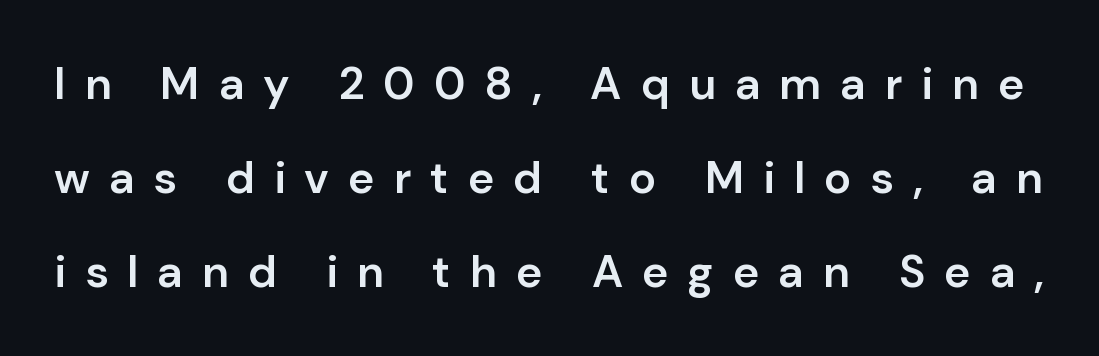
The image shows 45 px semibold sans-serif type, upright; set loose line spacing (2.09x), unusually wide letter spacing (+0.42 em), not underlined; low stroke contrast and a medium x-height.
